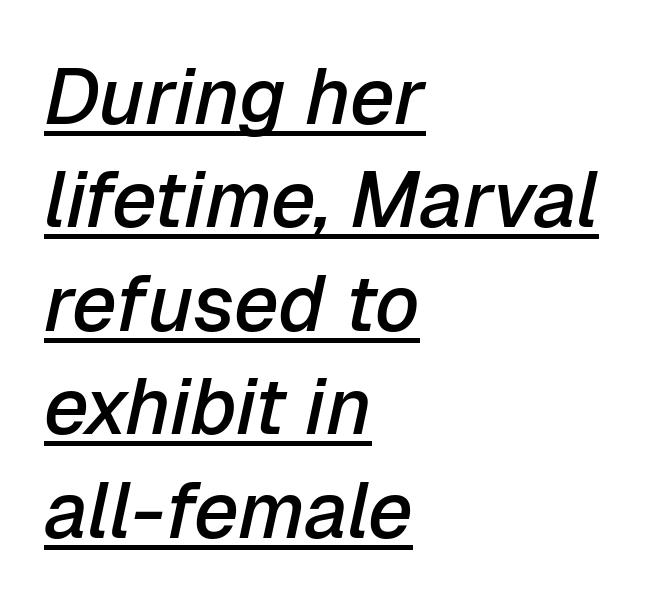
The image shows 79 px semibold type, italic (leaning right); set left-aligned, normal line spacing (1.31x), normal letter spacing, underlined; low stroke contrast and a medium x-height.
